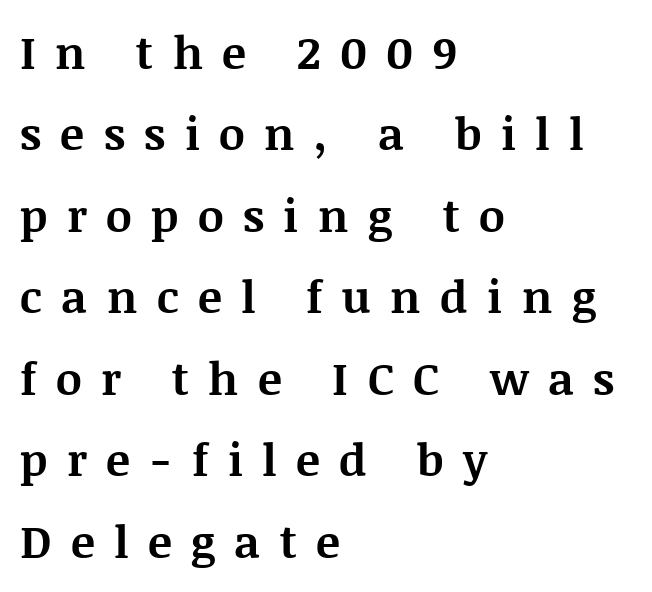
Q: Is the text bold? A: Yes.
Q: Is the text italic (slanted)? A: No, it is upright.
Q: Is the typeface a serif or a sans-serif typeface? A: Serif.
Q: Is the text underlined? A: No.
Q: How is the paragraph aligned? A: Left-aligned.
Q: Is the spacing between letters normal or unusually wide? A: Unusually wide.
Q: Width (condensed, normal, or wide)? A: Normal.
Q: Stroke contrast? A: Medium.
Q: x-height? A: Large.
Q: Monospaced? A: No.
